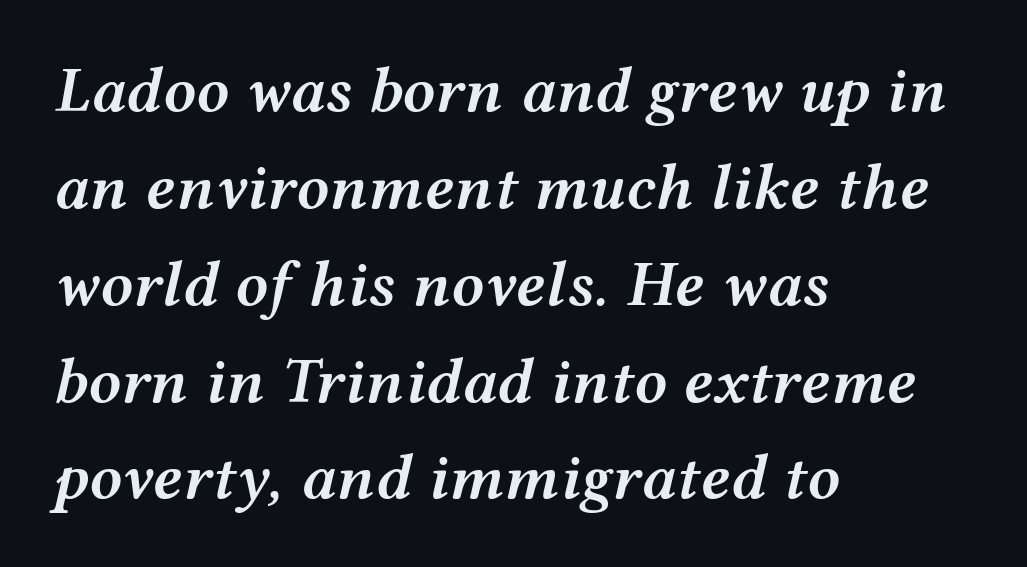
Is the block centered? No — it sits flush against the left margin. I'd describe the lettering as semibold — firm but not a full bold. Vertical spacing — default. Anything drawn beneath the words? Only blank space. The tracking reads as untouched default to a designer's eye.
